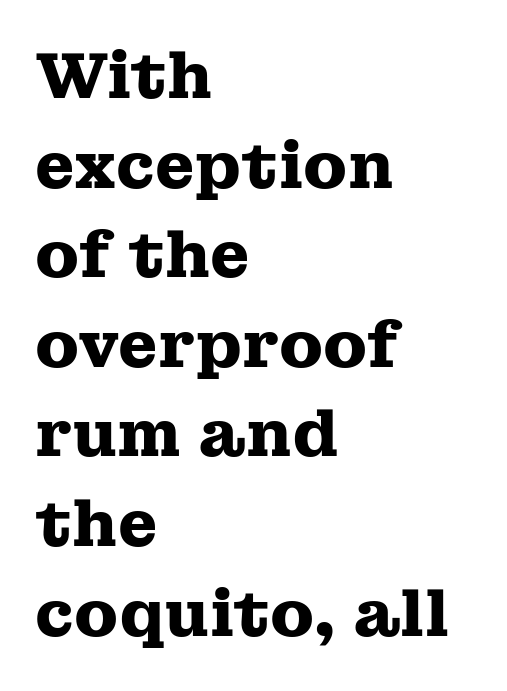
Spacing between characters is what you'd get straight out of the box. Plain, unruled lines of type. Does the copy run flush right? No — it runs flush left. Stroke terminals: seriffed. You could not count columns in this text — the font is proportionally spaced. You can tell it's not italic because the verticals are truly vertical.
